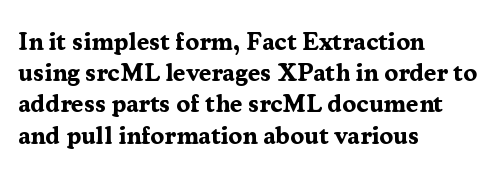
{"italic": "no", "bold": "yes", "underline": "no", "align": "left", "line_spacing": "normal", "line_spacing_ratio": 1.25, "letter_spacing": "normal", "letter_spacing_em": 0.0, "glyph_px": 25}
